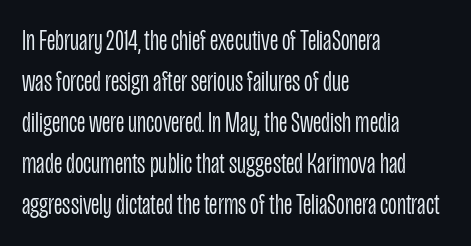
These glyphs show unthickened strokes, regular width or finer. Plain, unruled lines of type. The passage shown is typed in a proportional face where columns would drift. A roman cut, with each character standing at attention.
